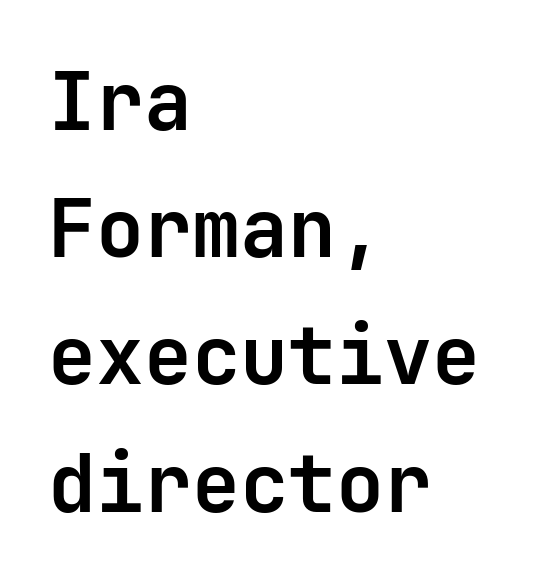
The horizontal fit of the characters is conventional and even. What weight is shown? A full bold with thick strokes. The characters display no serif detailing; their extremities are plain. The space directly below the letters is spotless.
